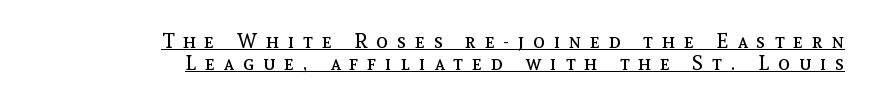
{"italic": "no", "bold": "no", "underline": "yes", "align": "right", "line_spacing": "tight", "line_spacing_ratio": 1.11, "letter_spacing": "wide", "letter_spacing_em": 0.45, "glyph_px": 20}
